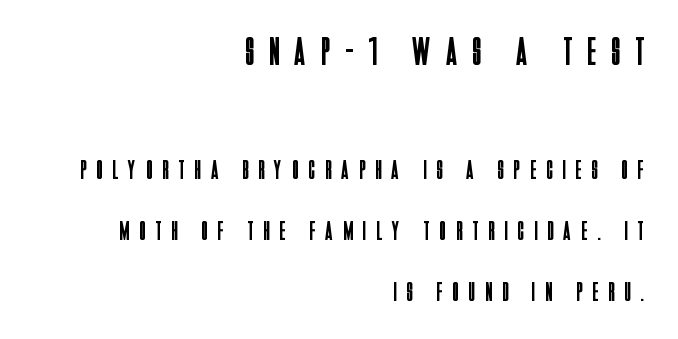
{"serif": "no", "italic": "no", "bold": "no", "weight": "regular", "width": "condensed", "stroke_contrast": "low", "x_height": "large", "monospaced": "no", "underline": "no", "align": "right", "line_spacing": "loose", "line_spacing_ratio": 2.27, "letter_spacing": "wide", "letter_spacing_em": 0.39, "larger_block": "first", "size_ratio": 1.48, "glyph_px": 40}
